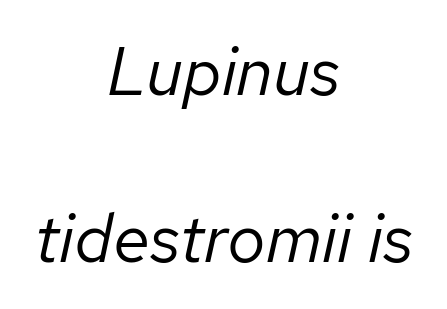
The image shows 68 px regular-weight type, italic (leaning right); set centered, loose line spacing (2.46x), normal letter spacing, not underlined; low stroke contrast and a medium x-height.
